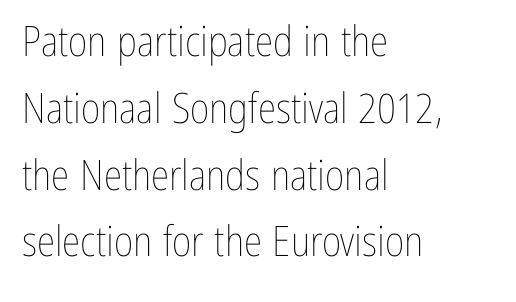
Tracking value appears to be zero — textbook default spacing. Weight: regular or lighter. The rendering anchors every line to the left-hand side. Any mark beneath the type? The region is blank.
